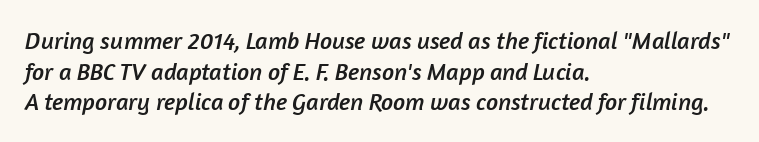
Q: Is the text underlined? A: No.
Q: How is the paragraph aligned? A: Left-aligned.
Q: Is the spacing between letters normal or unusually wide? A: Normal.
Q: Is the spacing between lines tight, normal or loose? A: Normal.
